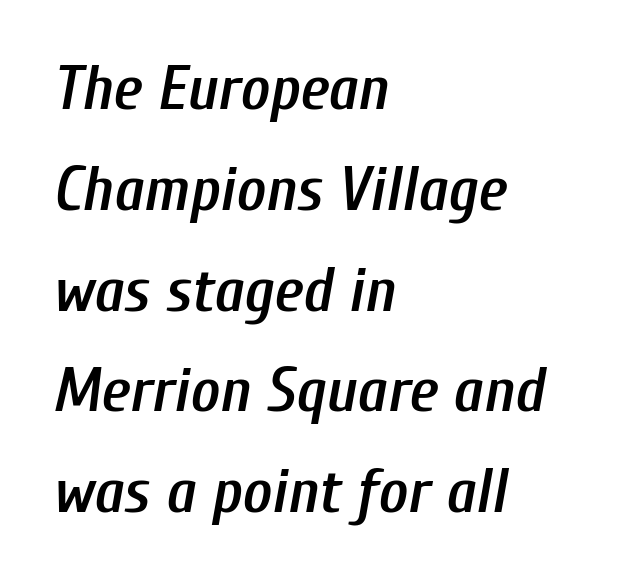
This block has exactly the height ordinary leading produces. The strokes are fattened partway — semibold, not bold. Looking at the ascenders, they clearly lean. The rendering uses natural spacing where letterforms have individual widths.
